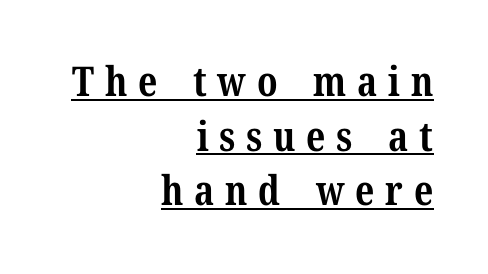
The image shows 41 px bold serif type, upright; set right-aligned, normal line spacing (1.33x), unusually wide letter spacing (+0.26 em), underlined; medium stroke contrast and a medium x-height.
